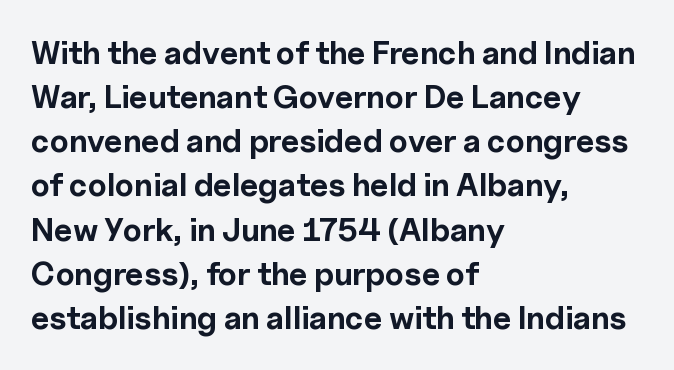
{"serif": "no", "italic": "no", "bold": "yes", "weight": "bold", "width": "normal", "x_height": "medium", "monospaced": "no", "underline": "no", "align": "left", "line_spacing": "normal", "line_spacing_ratio": 1.38, "letter_spacing": "normal", "letter_spacing_em": 0.0, "glyph_px": 32}
